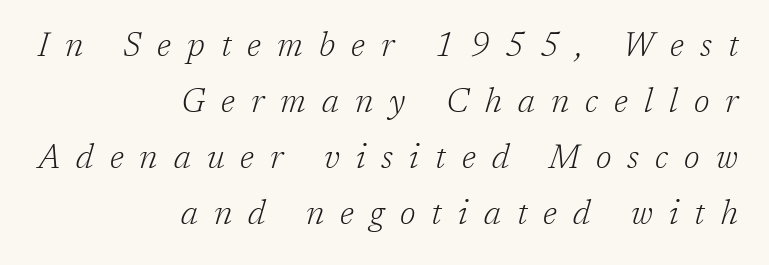
{"serif": "yes", "italic": "yes", "lean": "right", "slant_degrees": 17, "bold": "no", "weight": "light", "width": "normal", "stroke_contrast": "low", "x_height": "medium", "monospaced": "no", "underline": "no", "align": "right", "line_spacing": "normal", "line_spacing_ratio": 1.7, "letter_spacing": "wide", "letter_spacing_em": 0.49, "glyph_px": 33}
